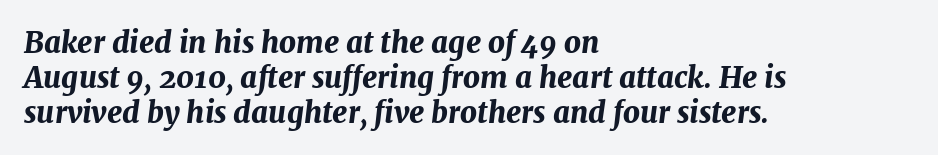
Thick stems and heavy bowls — unmistakably bold. The rendering uses natural spacing where letterforms have individual widths. If you drew a line through each stem, it would be angled. This rendering uses left alignment, leaving the right contour irregular. Default kerning and tracking; the words read as compact shapes. Descenders hang freely into open space.
